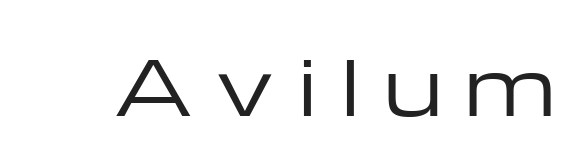
Anything drawn beneath the words? Only blank space. This sample has the flowing, uneven cadence of proportional lettering. No extra ink here — the face is not bold. This rendering employs a face without finishing strokes, i.e., a sans-serif. The horizontal fit of the characters is loose and conspicuously gappy.
